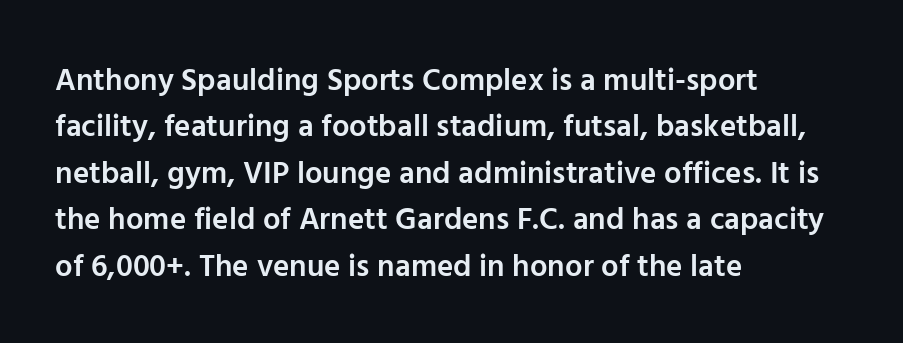
The image shows 31 px semibold sans-serif type, upright; set left-aligned, normal line spacing (1.5x), normal letter spacing, not underlined; low stroke contrast and a medium x-height.
